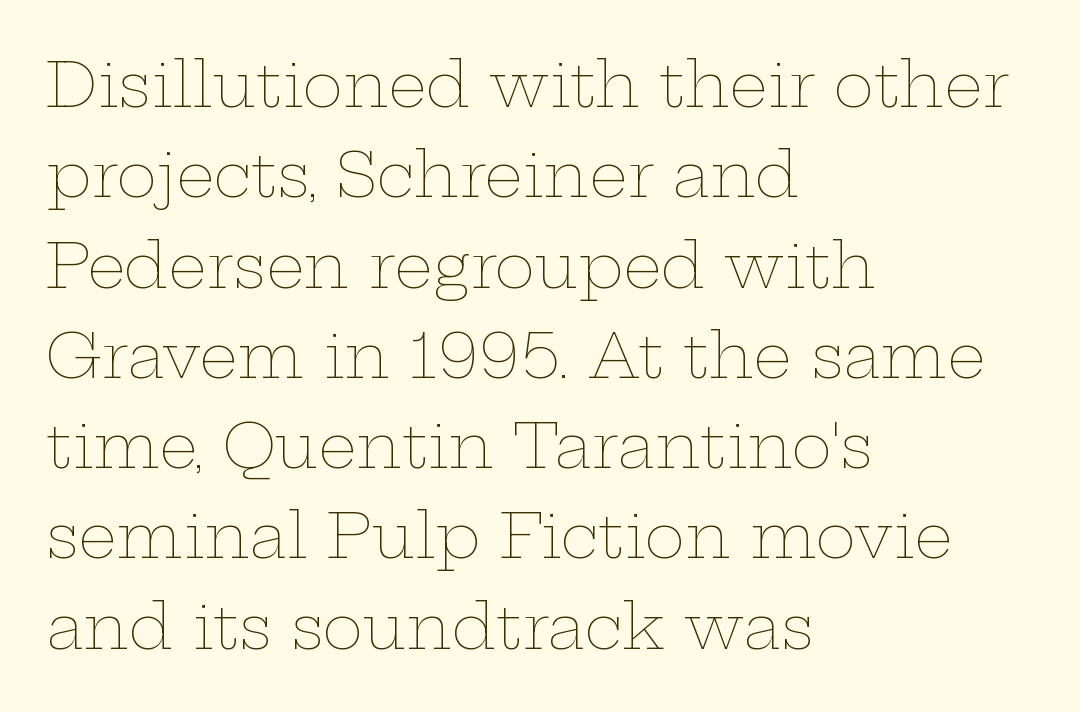
{"italic": "no", "bold": "no", "weight": "thin", "width": "wide", "stroke_contrast": "low", "x_height": "medium", "monospaced": "no", "underline": "no", "align": "left", "line_spacing": "normal", "line_spacing_ratio": 1.48, "letter_spacing": "normal", "letter_spacing_em": 0.0, "glyph_px": 61}
